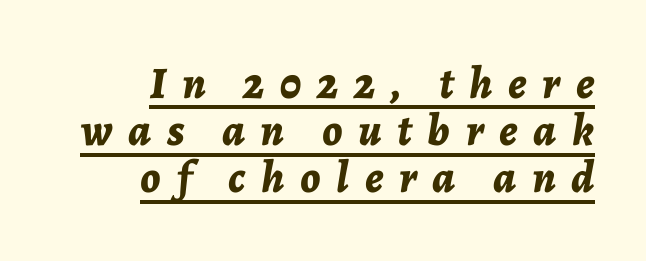
{"italic": "yes", "lean": "right", "slant_degrees": 7, "bold": "yes", "weight": "bold", "width": "normal", "stroke_contrast": "low", "x_height": "medium", "monospaced": "no", "underline": "yes", "align": "right", "line_spacing": "tight", "line_spacing_ratio": 1.05, "letter_spacing": "wide", "letter_spacing_em": 0.35, "glyph_px": 45}
